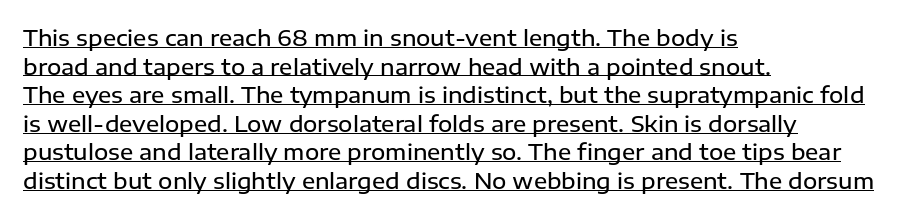
The image shows 22 px text type, upright; set left-aligned, normal line spacing (1.3x), normal letter spacing, underlined.
